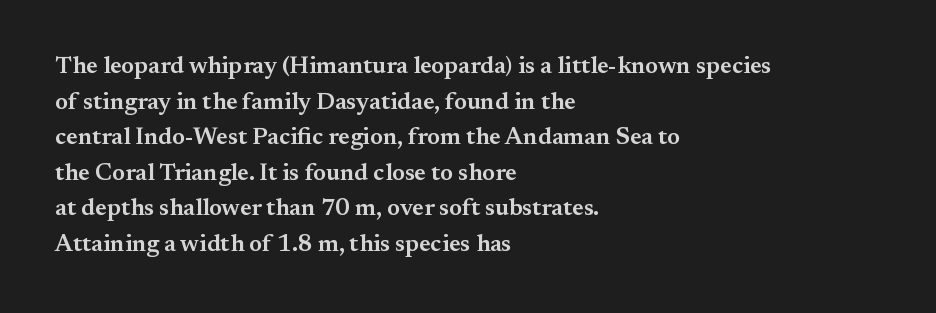
{"italic": "no", "bold": "semi", "underline": "no", "align": "left", "line_spacing": "normal", "line_spacing_ratio": 1.48, "letter_spacing": "normal", "letter_spacing_em": 0.0, "glyph_px": 24}
